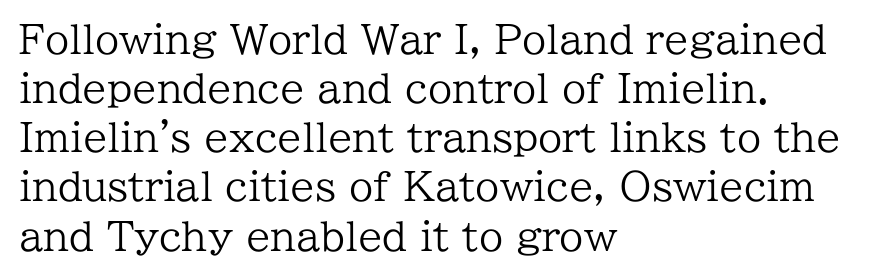
Q: Is the text bold? A: No.
Q: Is the text italic (slanted)? A: No, it is upright.
Q: Is the typeface a serif or a sans-serif typeface? A: Serif.
Q: Is the text underlined? A: No.
Q: How is the paragraph aligned? A: Left-aligned.
Q: Is the spacing between letters normal or unusually wide? A: Normal.
Q: Is the spacing between lines tight, normal or loose? A: Normal.
Q: Width (condensed, normal, or wide)? A: Normal.
Q: Stroke contrast? A: Low.
Q: x-height? A: Medium.
Q: Monospaced? A: No.
